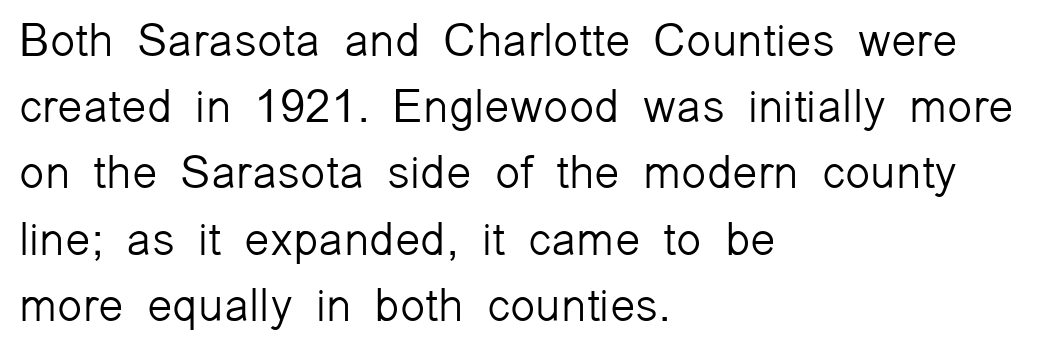
This sample uses an upright cut, with every glyph sitting square on the baseline. Letterform terminals end flat and unadorned throughout the passage. Stems here are at most as thick as an everyday book face. Note the varied advance widths — an 'i' is clearly narrower than an 'm'. Alignment: flush left.
